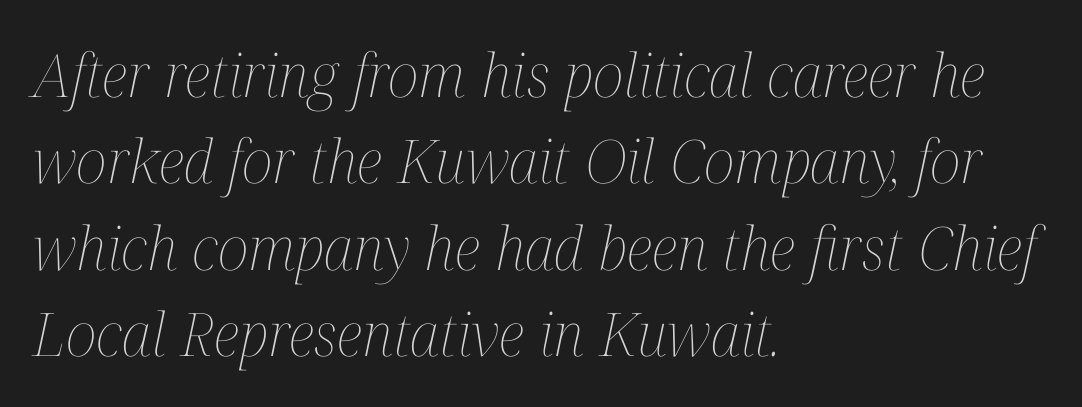
Q: Is the text bold? A: No.
Q: Is the text italic (slanted)? A: Yes, it leans right by about 12 degrees.
Q: Is the text underlined? A: No.
Q: How is the paragraph aligned? A: Left-aligned.
Q: Is the spacing between letters normal or unusually wide? A: Normal.
Q: Is the spacing between lines tight, normal or loose? A: Normal.
Q: Width (condensed, normal, or wide)? A: Condensed.
Q: Stroke contrast? A: Medium.
Q: x-height? A: Medium.
Q: Monospaced? A: No.
